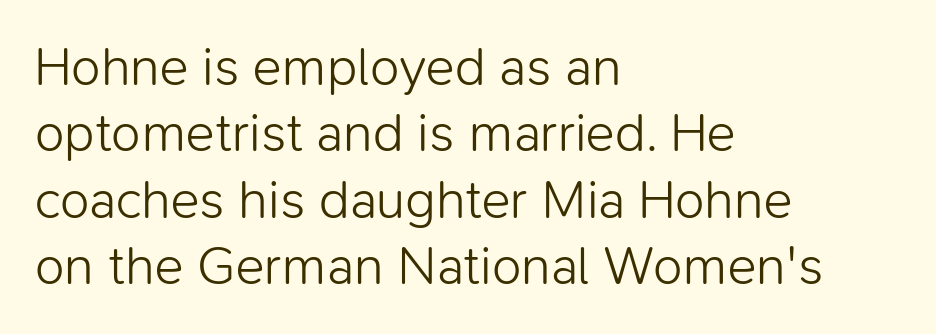
Q: Is the text bold? A: No.
Q: Is the text italic (slanted)? A: No, it is upright.
Q: Is the typeface a serif or a sans-serif typeface? A: Sans-serif.
Q: Is the text underlined? A: No.
Q: How is the paragraph aligned? A: Left-aligned.
Q: Is the spacing between letters normal or unusually wide? A: Normal.
Q: Width (condensed, normal, or wide)? A: Normal.
Q: Stroke contrast? A: Low.
Q: x-height? A: Medium.
Q: Monospaced? A: No.
